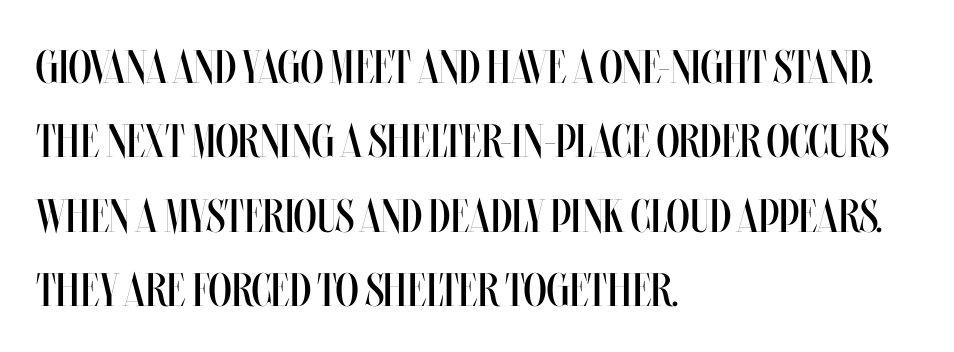
The image shows 47 px regular-weight, condensed type, upright; set left-aligned, normal line spacing (1.58x), normal letter spacing, not underlined; medium stroke contrast and a large x-height.
